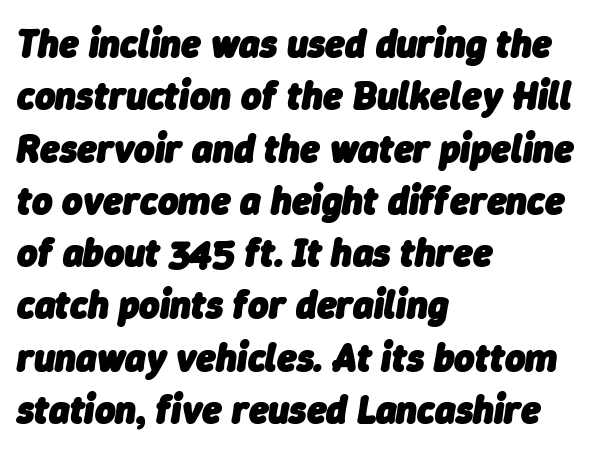
Q: Is the text bold? A: Yes.
Q: Is the text italic (slanted)? A: Yes, it leans right by about 9 degrees.
Q: Is the text underlined? A: No.
Q: How is the paragraph aligned? A: Left-aligned.
Q: Is the spacing between letters normal or unusually wide? A: Normal.
Q: Is the spacing between lines tight, normal or loose? A: Normal.
Q: Width (condensed, normal, or wide)? A: Normal.
Q: Stroke contrast? A: Low.
Q: x-height? A: Medium.
Q: Monospaced? A: No.
